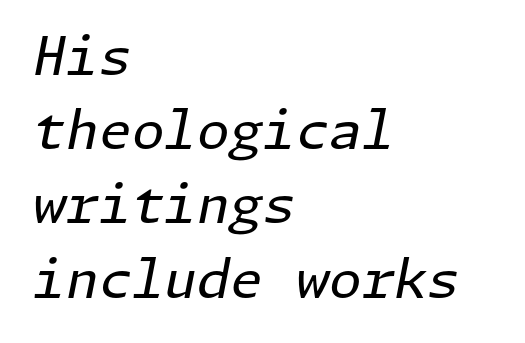
The image shows 53 px regular-weight type, italic (leaning right); set left-aligned, normal line spacing (1.4x), normal letter spacing, not underlined; low stroke contrast and a medium x-height.
